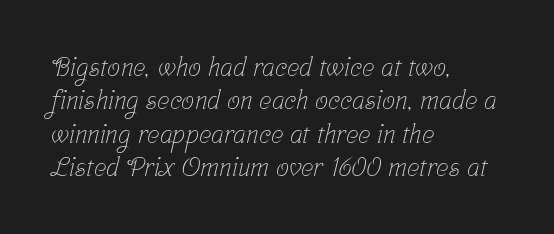
{"bold": "no", "underline": "no", "align": "left", "line_spacing": "normal", "line_spacing_ratio": 1.28, "letter_spacing": "normal", "letter_spacing_em": 0.0, "glyph_px": 26}
